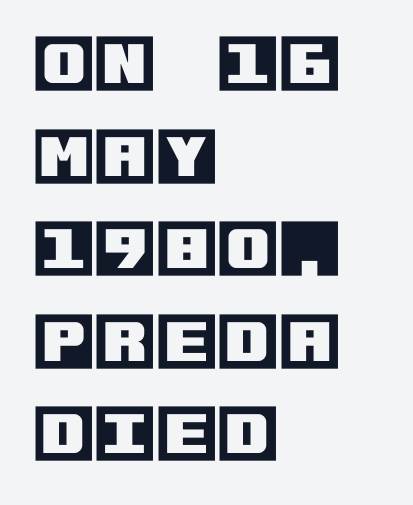
Q: Is the text italic (slanted)? A: No, it is upright.
Q: Is the text underlined? A: No.
Q: How is the paragraph aligned? A: Left-aligned.
Q: Is the spacing between letters normal or unusually wide? A: Normal.
Q: Is the spacing between lines tight, normal or loose? A: Normal.
Q: Width (condensed, normal, or wide)? A: Normal.
Q: x-height? A: Large.
